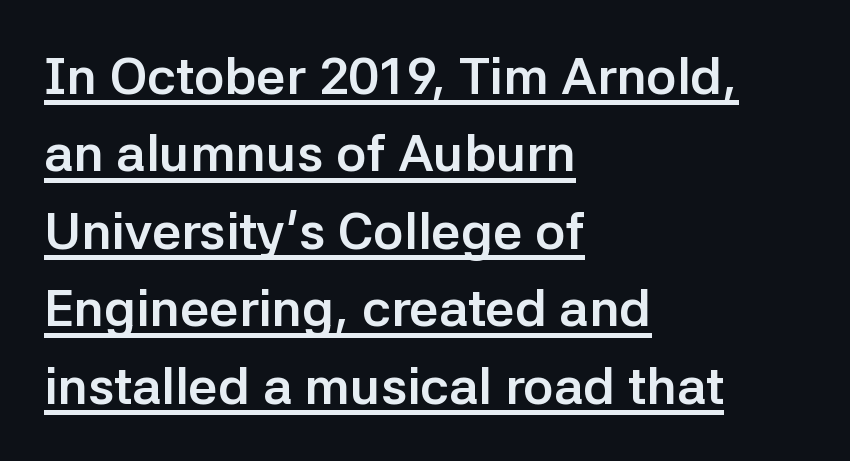
Serifs: no, the terminals of the letterforms are clean. Emphasis by weight is at full strength: bold. Looks like regular typesetting: each glyph gets only the width it needs. How are the letters spaced? Ordinarily, with no added tracking. The passage is arranged the way most books set body copy — flush left.
